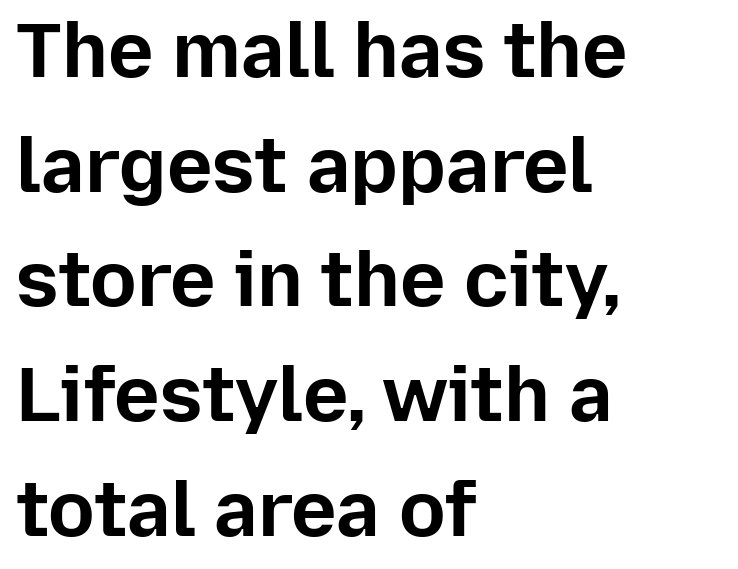
The image shows 77 px bold sans-serif type, upright; set left-aligned, normal line spacing (1.49x), normal letter spacing, not underlined; low stroke contrast and a medium x-height.
